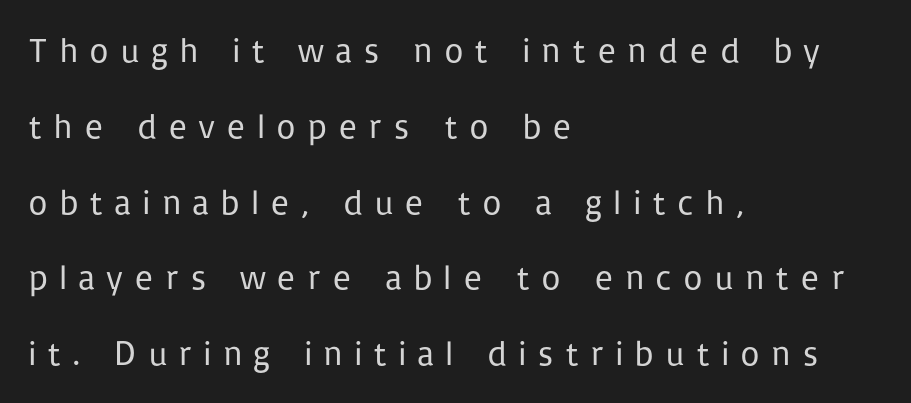
{"serif": "no", "italic": "no", "bold": "no", "weight": "regular", "width": "normal", "stroke_contrast": "low", "x_height": "medium", "monospaced": "no", "underline": "no", "align": "left", "line_spacing": "loose", "line_spacing_ratio": 2.23, "letter_spacing": "wide", "letter_spacing_em": 0.32, "glyph_px": 34}
